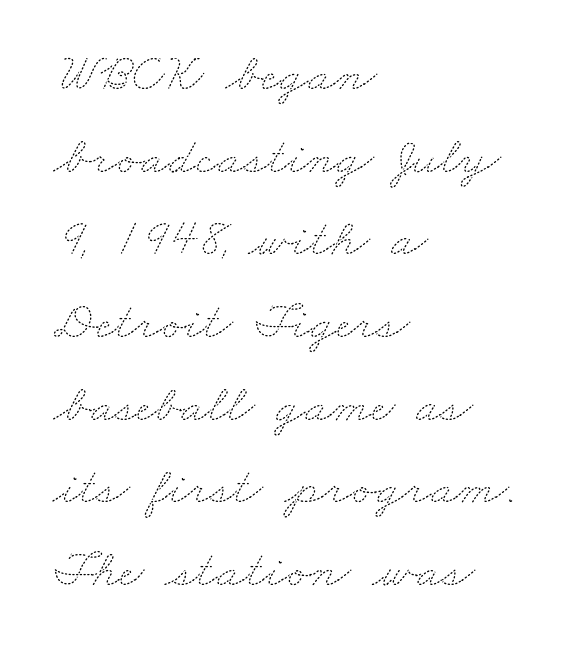
The image shows 53 px thin, wide type; set left-aligned, normal line spacing (1.56x), normal letter spacing, not underlined; medium stroke contrast and a small x-height.
